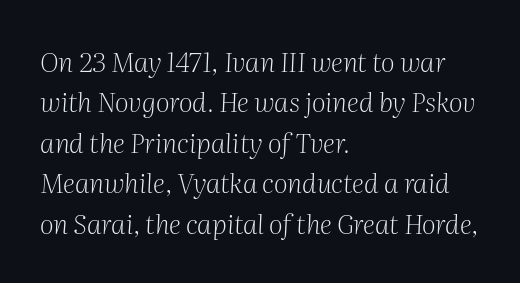
The passage shown is not bold in any degree. Layout note: lines flush left. The passage shown leans; its letterforms are oblique. Short note: letters normally spaced. Vertically, the passage feels balanced, rows spaced as you'd expect.
